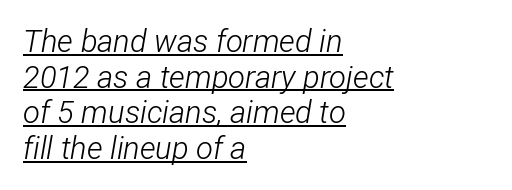
{"italic": "yes", "lean": "right", "slant_degrees": 12, "bold": "no", "weight": "light", "width": "condensed", "stroke_contrast": "low", "x_height": "medium", "monospaced": "no", "underline": "yes", "align": "left", "line_spacing": "tight", "line_spacing_ratio": 1.15, "letter_spacing": "normal", "letter_spacing_em": 0.0, "glyph_px": 31}
